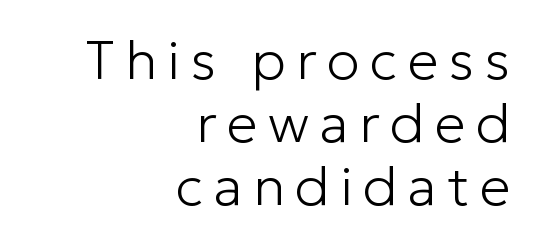
The image shows 55 px light sans-serif type, upright; set right-aligned, tight line spacing (1.15x), not underlined; low stroke contrast and a medium x-height.
